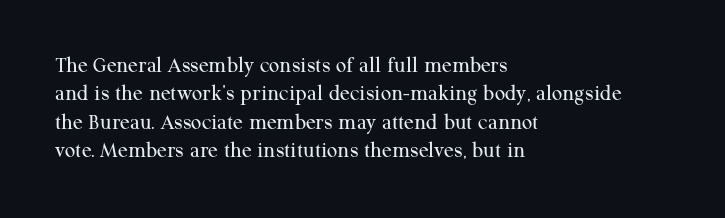
Q: Is the text bold? A: No.
Q: Is the text italic (slanted)? A: No, it is upright.
Q: Is the text underlined? A: No.
Q: How is the paragraph aligned? A: Left-aligned.
Q: Is the spacing between letters normal or unusually wide? A: Normal.
